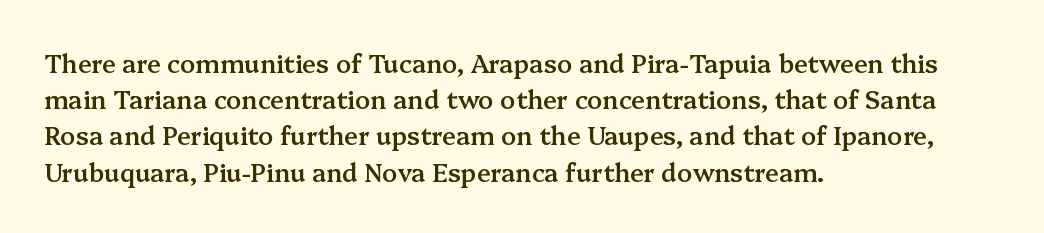
The image shows 25 px text type, upright; set left-aligned, normal line spacing (1.45x), normal letter spacing, not underlined.
